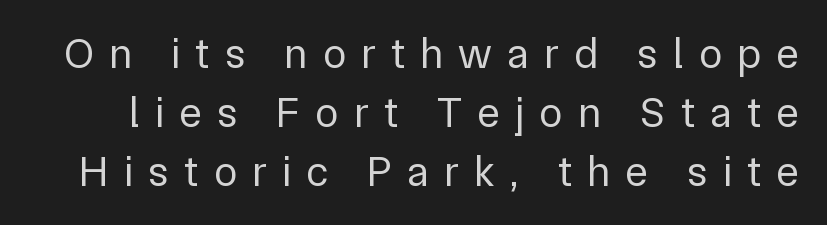
The image shows 43 px regular-weight sans-serif type, upright; set normal line spacing (1.37x), unusually wide letter spacing (+0.35 em), not underlined; low stroke contrast and a medium x-height.
